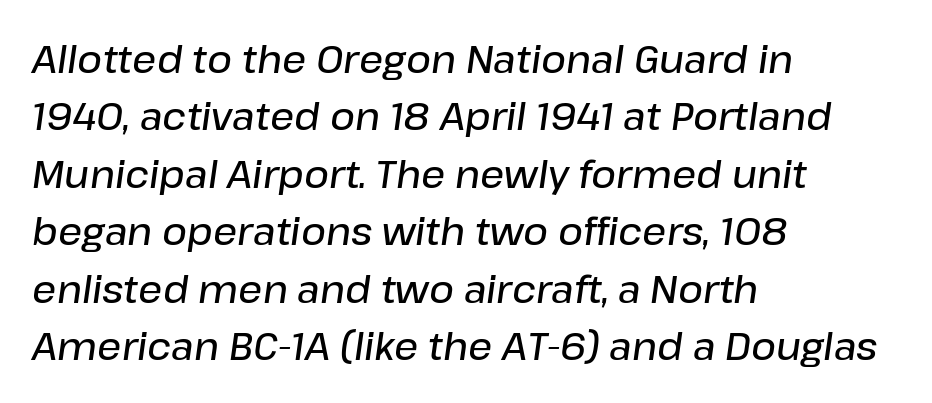
The image shows 38 px semibold type, italic (leaning right); set left-aligned, normal line spacing (1.51x), normal letter spacing, not underlined; low stroke contrast and a medium x-height.
